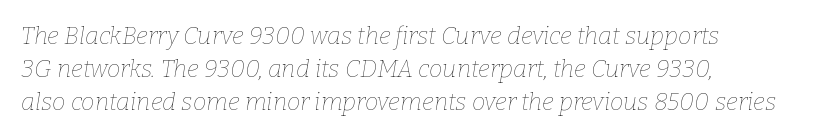
The image shows 24 px text type, italic (leaning right); set left-aligned, normal line spacing (1.37x), normal letter spacing, not underlined.
